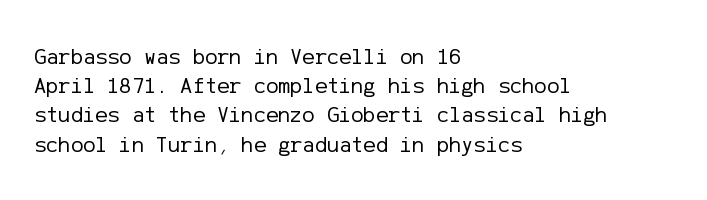
Q: Is the text bold? A: No.
Q: Is the text italic (slanted)? A: No, it is upright.
Q: Is the text underlined? A: No.
Q: How is the paragraph aligned? A: Left-aligned.
Q: Is the spacing between letters normal or unusually wide? A: Normal.
Q: Is the spacing between lines tight, normal or loose? A: Normal.
